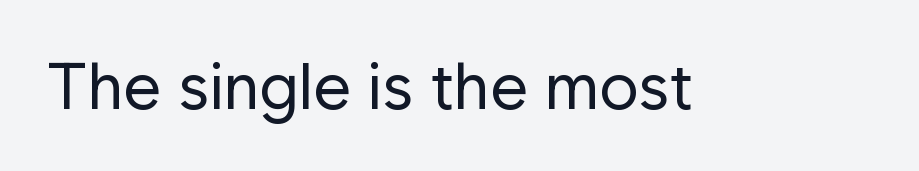
{"serif": "no", "italic": "no", "bold": "no", "weight": "regular", "width": "normal", "stroke_contrast": "low", "x_height": "medium", "monospaced": "no", "underline": "no", "letter_spacing": "normal", "letter_spacing_em": 0.0, "glyph_px": 66}
